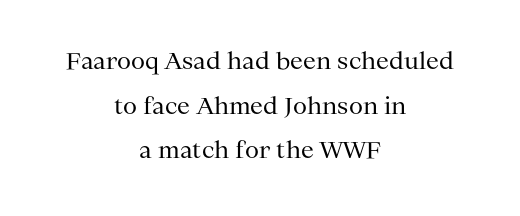
The image shows 23 px text type, upright; set centered, loose line spacing (1.94x), normal letter spacing, not underlined.
